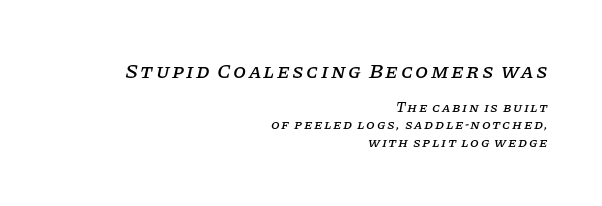
The image shows 21 px text type, italic (leaning right); set right-aligned, line spacing 1.22x, not underlined; the first (top) block is 1.5x larger.
